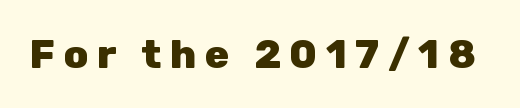
The image shows 40 px heavy sans-serif type, upright; set unusually wide letter spacing (+0.21 em), not underlined; low stroke contrast and a medium x-height.
